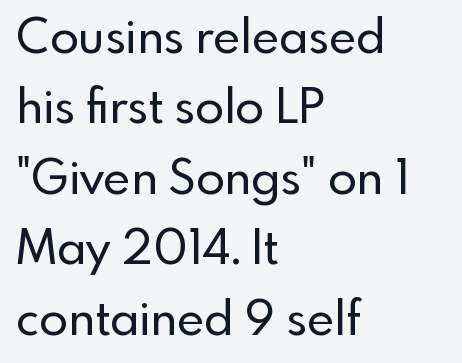
The characters display no serif detailing; their extremities are plain. Summary of vertical rhythm: regular, with standard interline spacing. The letters advance in unequal steps, a hallmark of proportional type. Descenders hang freely into open space. The typesetter chose a ragged-right arrangement here.
